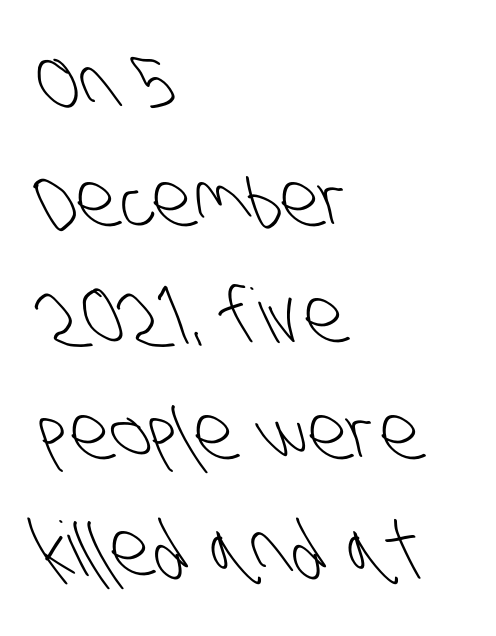
Q: Is the text bold? A: No.
Q: Is the typeface a serif or a sans-serif typeface? A: Sans-serif.
Q: Is the text underlined? A: No.
Q: How is the paragraph aligned? A: Left-aligned.
Q: Is the spacing between letters normal or unusually wide? A: Normal.
Q: Is the spacing between lines tight, normal or loose? A: Normal.
Q: Width (condensed, normal, or wide)? A: Condensed.
Q: Stroke contrast? A: Low.
Q: x-height? A: Large.
Q: Monospaced? A: No.
